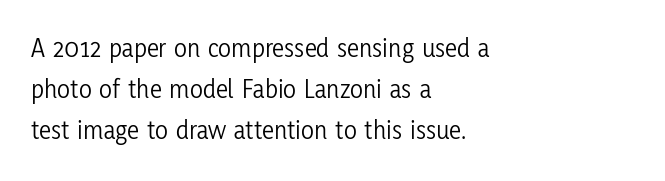
The image shows 27 px text type, upright; set left-aligned, normal line spacing (1.51x), normal letter spacing, not underlined.
